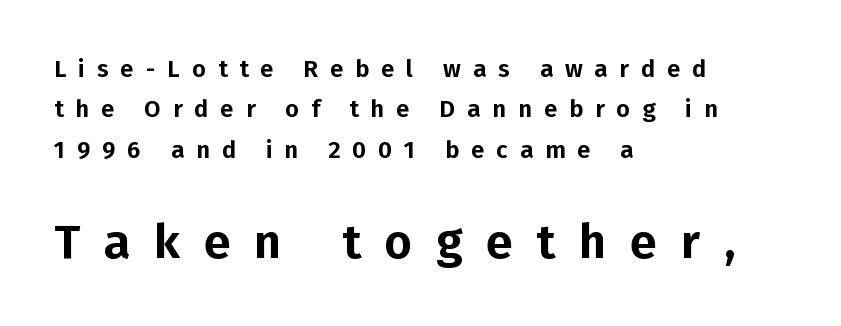
{"serif": "no", "italic": "no", "width": "normal", "stroke_contrast": "low", "x_height": "medium", "monospaced": "no", "underline": "no", "align": "left", "line_spacing": "normal", "line_spacing_ratio": 1.68, "letter_spacing": "wide", "letter_spacing_em": 0.5, "larger_block": "second", "size_ratio": 2.0, "glyph_px": 48}
